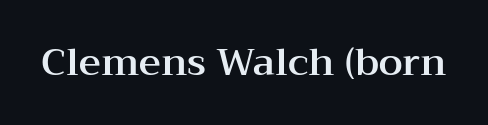
Q: Is the text italic (slanted)? A: No, it is upright.
Q: Is the typeface a serif or a sans-serif typeface? A: Serif.
Q: Is the text underlined? A: No.
Q: Is the spacing between letters normal or unusually wide? A: Normal.
Q: Width (condensed, normal, or wide)? A: Wide.
Q: Stroke contrast? A: Medium.
Q: x-height? A: Medium.
Q: Monospaced? A: No.
